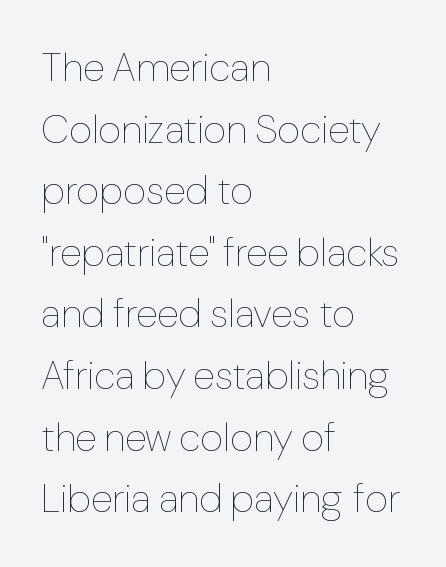
Q: Is the text bold? A: No.
Q: Is the text italic (slanted)? A: No, it is upright.
Q: Is the text underlined? A: No.
Q: How is the paragraph aligned? A: Left-aligned.
Q: Is the spacing between letters normal or unusually wide? A: Normal.
Q: Is the spacing between lines tight, normal or loose? A: Normal.
Q: Width (condensed, normal, or wide)? A: Normal.
Q: Stroke contrast? A: Low.
Q: x-height? A: Medium.
Q: Monospaced? A: No.
